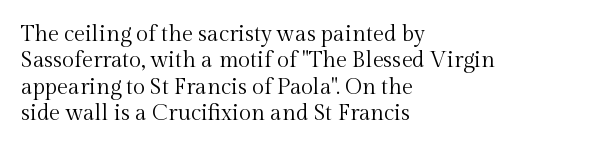
{"italic": "no", "bold": "no", "underline": "no", "align": "left", "line_spacing_ratio": 1.2, "letter_spacing": "normal", "letter_spacing_em": 0.0, "glyph_px": 22}
